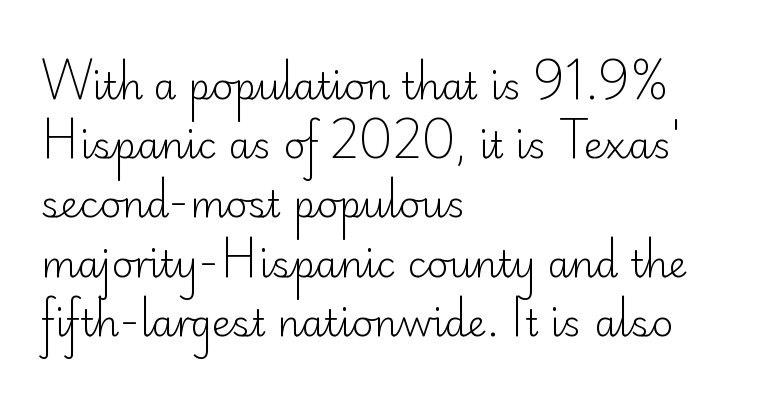
Leftover space on each line is placed entirely after the last word. Stems here are at most as thick as an everyday book face. The passage shown is typeset with a sans-serif family. Rows of type keep a routine distance in the vertical direction.
